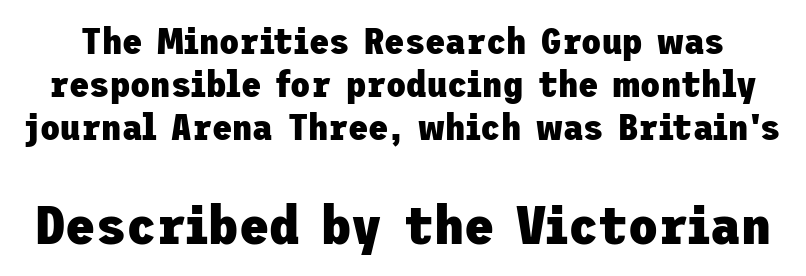
Of the two passages, the one underneath uses the larger point size. This is roman type, the default non-slanted kind. The rendering shows plain stroke endings on the letterforms — a sans-serif design. The letters are bold, with thick, heavy strokes. Is the letter spacing exaggerated? No — it looks like the ordinary default.
